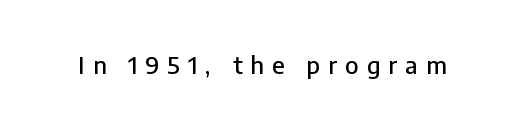
Any mark beneath the type? The region is blank. The letters stand straight up with perfectly vertical stems. Someone cranked the tracking dial way up on this one.
